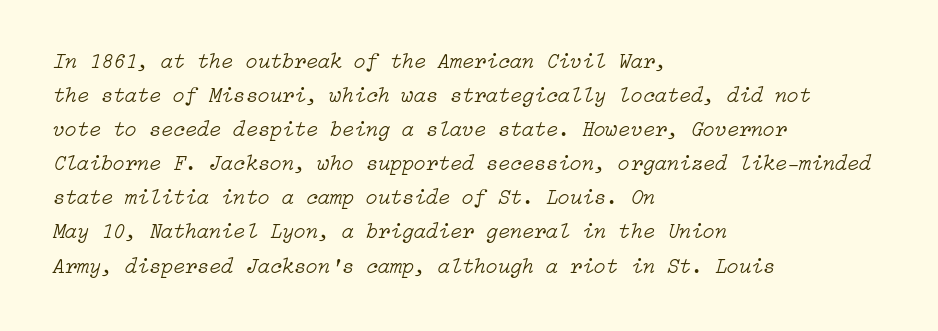
Each stroke keeps to a modest, everyday thickness or less. Reading down the block, your eye returns to a fixed left position each line. Is the type slanted? Yes — the strokes lean at a clear angle. In terms of letterspacing, this is plain default setting. Line spacing here is normal. Words float on clear page, feet unadorned.
